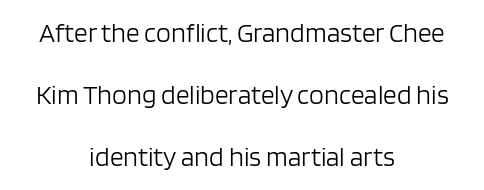
{"italic": "no", "bold": "no", "underline": "no", "align": "center", "line_spacing": "loose", "line_spacing_ratio": 2.3, "letter_spacing": "normal", "letter_spacing_em": 0.0, "glyph_px": 27}
